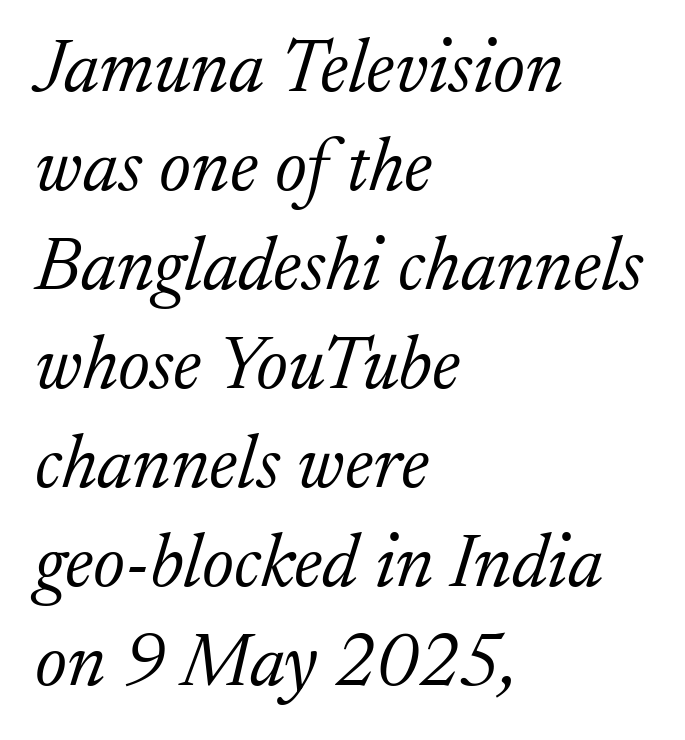
{"serif": "yes", "italic": "yes", "lean": "right", "slant_degrees": 17, "bold": "no", "weight": "light", "width": "normal", "stroke_contrast": "low", "x_height": "medium", "monospaced": "no", "underline": "no", "align": "left", "line_spacing": "normal", "line_spacing_ratio": 1.32, "letter_spacing": "normal", "letter_spacing_em": 0.0, "glyph_px": 75}
